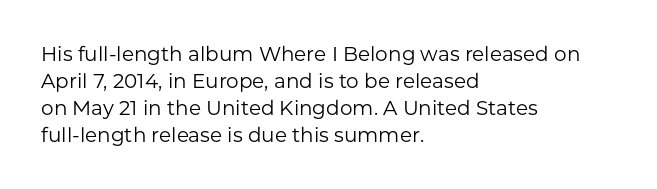
The image shows 20 px text type, upright; set left-aligned, normal line spacing (1.35x), normal letter spacing, not underlined.
